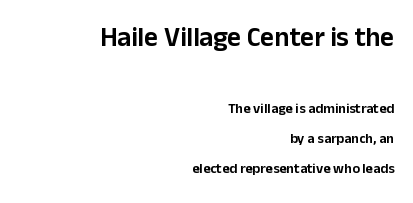
The image shows 27 px text type, upright; set right-aligned, loose line spacing (2.16x), normal letter spacing, not underlined; the first (top) block is 1.93x larger.
